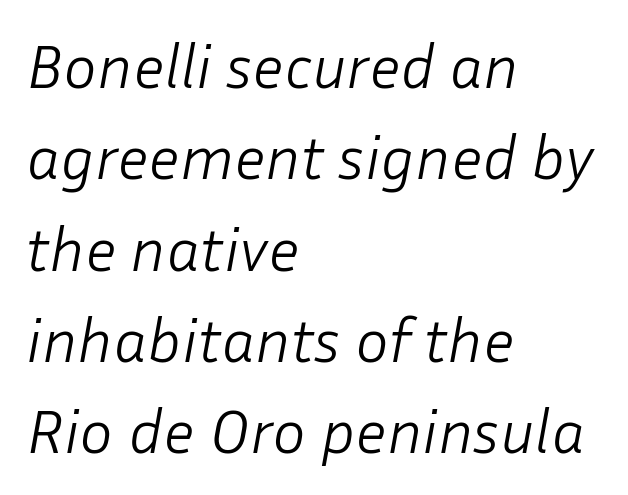
Q: Is the text bold? A: No.
Q: Is the text italic (slanted)? A: Yes, it leans right by about 10 degrees.
Q: Is the text underlined? A: No.
Q: How is the paragraph aligned? A: Left-aligned.
Q: Is the spacing between letters normal or unusually wide? A: Normal.
Q: Is the spacing between lines tight, normal or loose? A: Normal.
Q: Width (condensed, normal, or wide)? A: Normal.
Q: Stroke contrast? A: Low.
Q: x-height? A: Medium.
Q: Monospaced? A: No.
